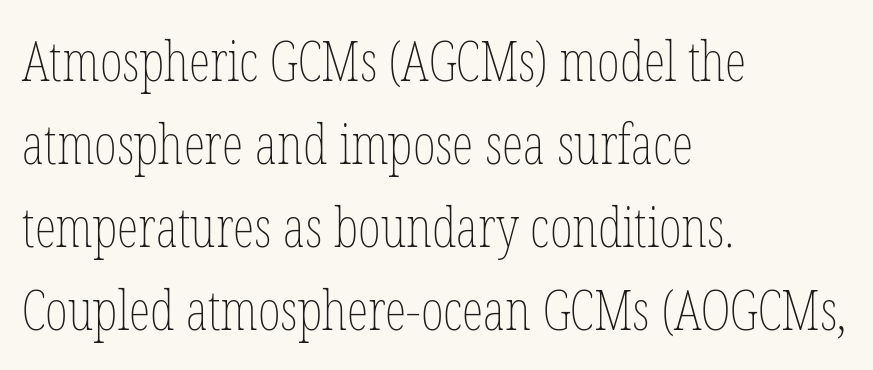
Q: Is the text bold? A: No.
Q: Is the text italic (slanted)? A: No, it is upright.
Q: Is the text underlined? A: No.
Q: How is the paragraph aligned? A: Left-aligned.
Q: Is the spacing between letters normal or unusually wide? A: Normal.
Q: Is the spacing between lines tight, normal or loose? A: Normal.
Q: Width (condensed, normal, or wide)? A: Condensed.
Q: Stroke contrast? A: Low.
Q: x-height? A: Medium.
Q: Monospaced? A: No.
